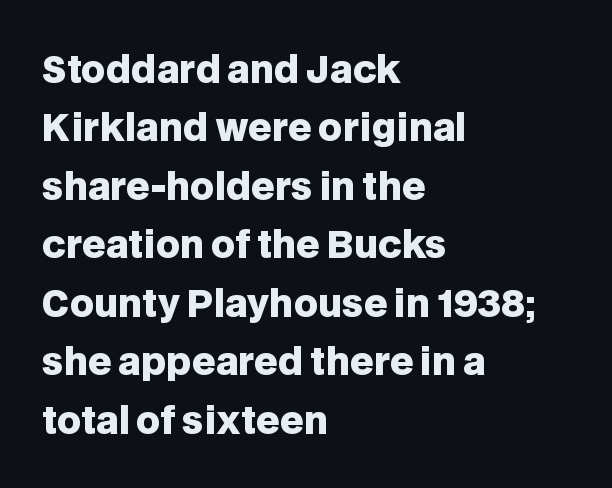
Q: Is the text bold? A: Yes.
Q: Is the text italic (slanted)? A: No, it is upright.
Q: Is the typeface a serif or a sans-serif typeface? A: Sans-serif.
Q: Is the text underlined? A: No.
Q: How is the paragraph aligned? A: Left-aligned.
Q: Is the spacing between letters normal or unusually wide? A: Normal.
Q: Is the spacing between lines tight, normal or loose? A: Normal.
Q: Width (condensed, normal, or wide)? A: Normal.
Q: Stroke contrast? A: Low.
Q: x-height? A: Large.
Q: Monospaced? A: No.
